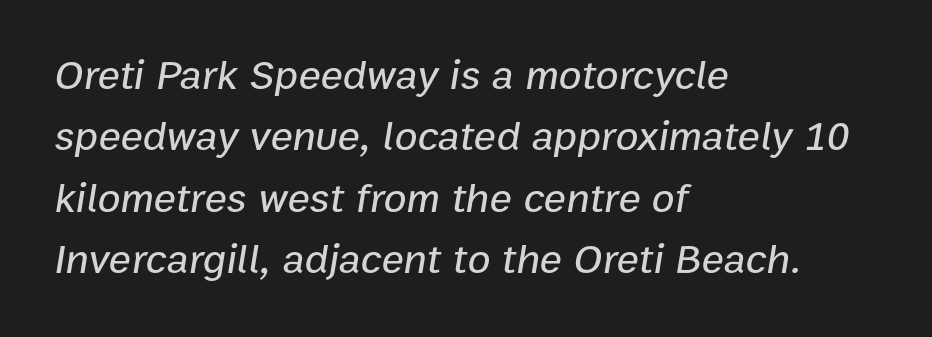
Q: Is the text italic (slanted)? A: Yes, it leans right by about 9 degrees.
Q: Is the text underlined? A: No.
Q: How is the paragraph aligned? A: Left-aligned.
Q: Is the spacing between letters normal or unusually wide? A: Normal.
Q: Is the spacing between lines tight, normal or loose? A: Normal.
Q: Width (condensed, normal, or wide)? A: Normal.
Q: Stroke contrast? A: Low.
Q: x-height? A: Medium.
Q: Monospaced? A: No.
